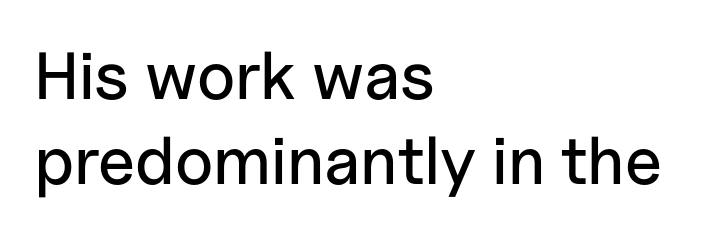
The image shows 67 px sans-serif type, upright; set left-aligned, normal line spacing (1.27x), normal letter spacing, not underlined; low stroke contrast and a medium x-height.
